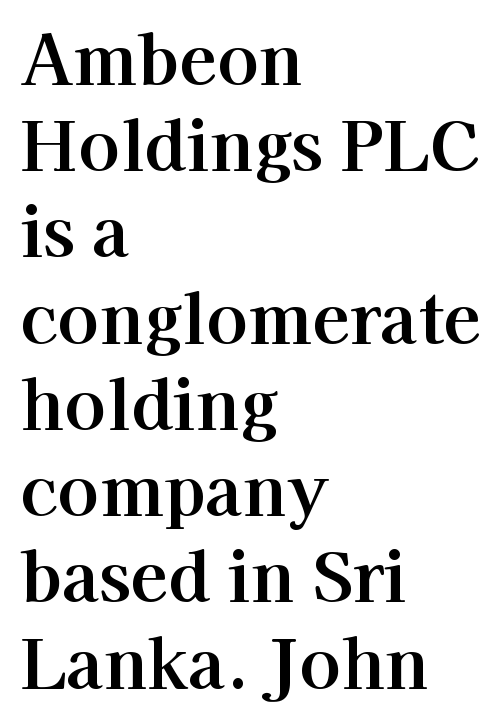
{"serif": "yes", "italic": "no", "width": "normal", "stroke_contrast": "high", "x_height": "medium", "monospaced": "no", "underline": "no", "align": "left", "line_spacing": "normal", "line_spacing_ratio": 1.25, "letter_spacing": "normal", "letter_spacing_em": 0.0, "glyph_px": 69}
